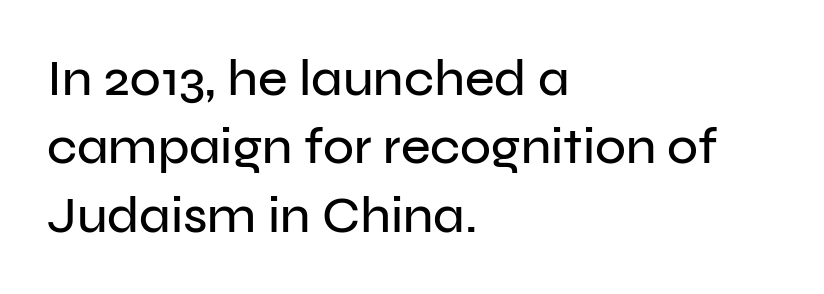
Q: Is the text italic (slanted)? A: No, it is upright.
Q: Is the typeface a serif or a sans-serif typeface? A: Sans-serif.
Q: Is the text underlined? A: No.
Q: How is the paragraph aligned? A: Left-aligned.
Q: Is the spacing between letters normal or unusually wide? A: Normal.
Q: Is the spacing between lines tight, normal or loose? A: Normal.
Q: Width (condensed, normal, or wide)? A: Normal.
Q: Stroke contrast? A: Low.
Q: x-height? A: Medium.
Q: Monospaced? A: No.
